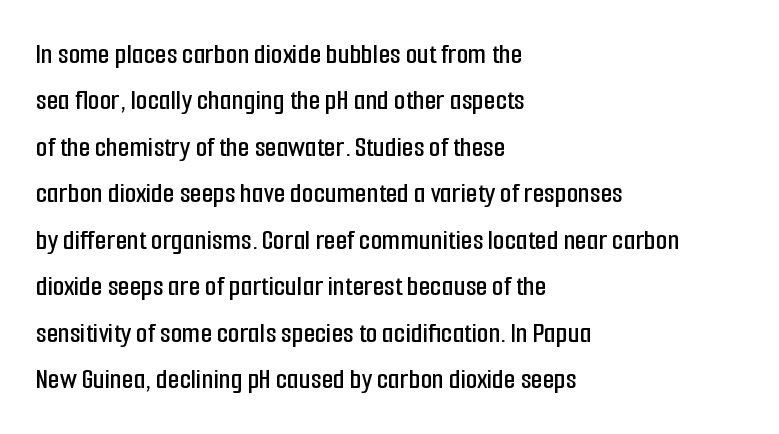
{"serif": "no", "italic": "no", "width": "condensed", "stroke_contrast": "low", "x_height": "medium", "monospaced": "no", "underline": "no", "align": "left", "line_spacing": "normal", "line_spacing_ratio": 1.55, "letter_spacing": "normal", "letter_spacing_em": 0.0, "glyph_px": 30}
